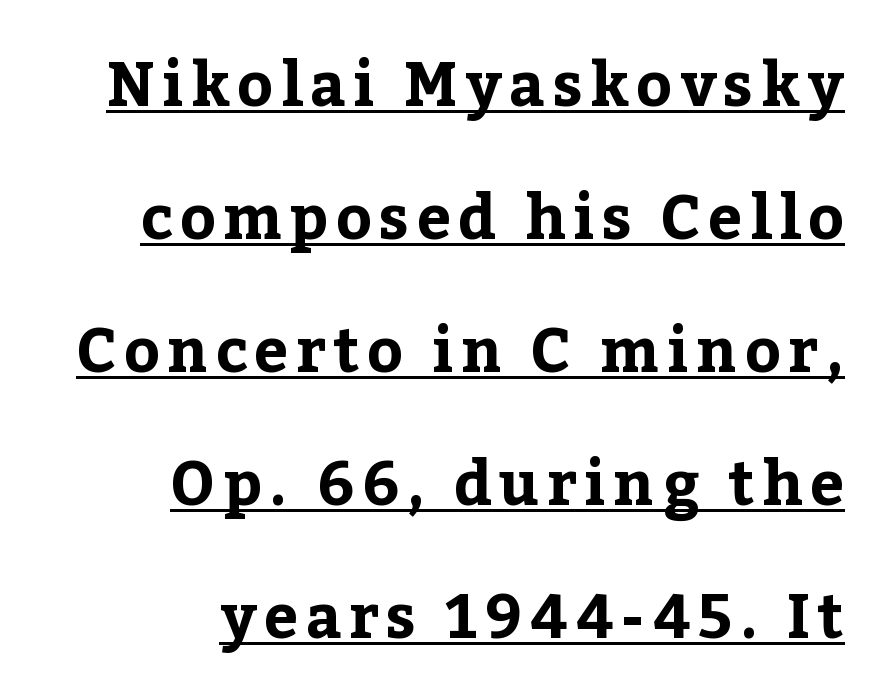
{"serif": "yes", "italic": "no", "bold": "yes", "weight": "bold", "width": "normal", "stroke_contrast": "low", "x_height": "medium", "monospaced": "no", "underline": "yes", "align": "right", "line_spacing": "loose", "line_spacing_ratio": 2.18, "glyph_px": 61}
